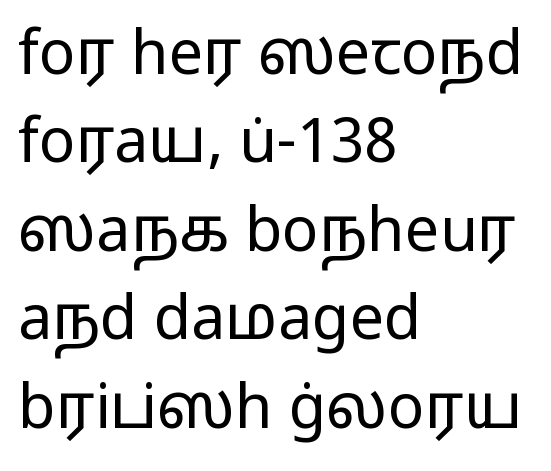
Q: Is the text bold? A: No.
Q: Is the text italic (slanted)? A: No, it is upright.
Q: Is the typeface a serif or a sans-serif typeface? A: Sans-serif.
Q: Is the text underlined? A: No.
Q: How is the paragraph aligned? A: Left-aligned.
Q: Is the spacing between letters normal or unusually wide? A: Normal.
Q: Is the spacing between lines tight, normal or loose? A: Normal.
Q: Width (condensed, normal, or wide)? A: Wide.
Q: Stroke contrast? A: Low.
Q: x-height? A: Medium.
Q: Monospaced? A: No.
